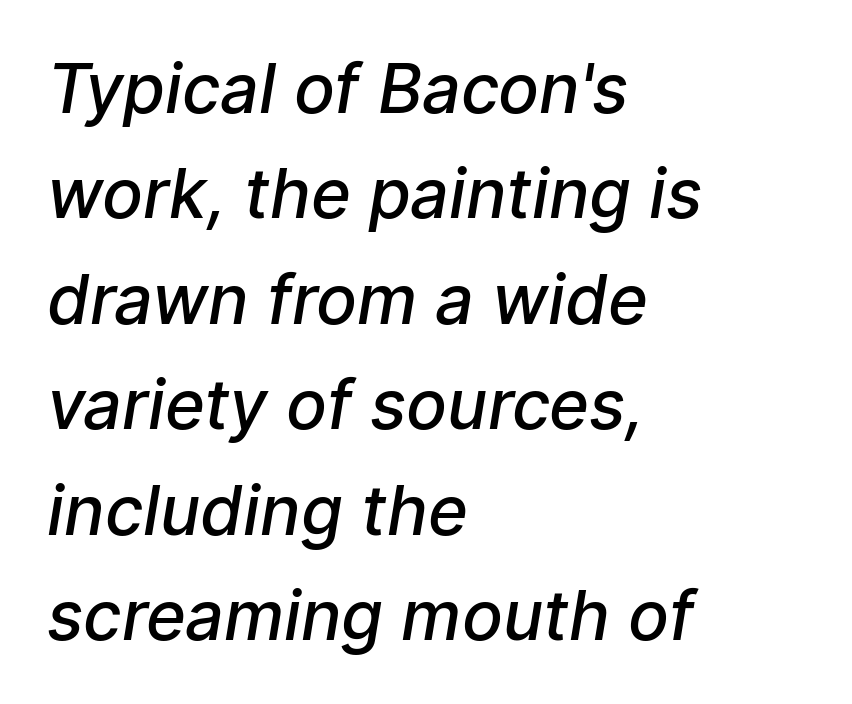
Q: Is the text bold? A: Semi-bold.
Q: Is the typeface a serif or a sans-serif typeface? A: Sans-serif.
Q: Is the text underlined? A: No.
Q: How is the paragraph aligned? A: Left-aligned.
Q: Is the spacing between letters normal or unusually wide? A: Normal.
Q: Is the spacing between lines tight, normal or loose? A: Normal.
Q: Width (condensed, normal, or wide)? A: Normal.
Q: Stroke contrast? A: Low.
Q: x-height? A: Medium.
Q: Monospaced? A: No.
